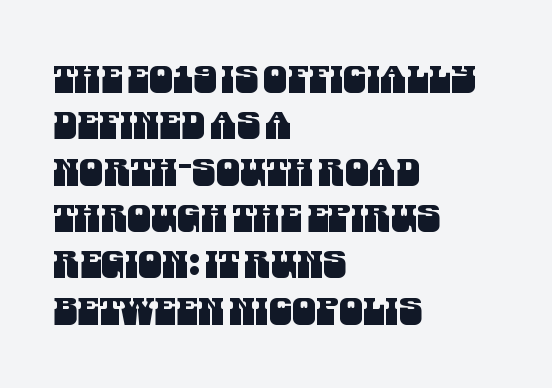
The image shows 38 px condensed sans-serif type; set left-aligned, line spacing 1.22x, normal letter spacing, not underlined; medium stroke contrast and a large x-height.
